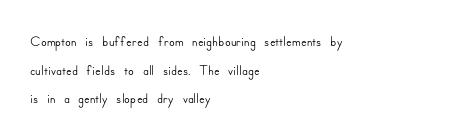
The rendering keeps characters at their native spacing. Does the lettering tilt? It doesn't — this is upright. Descender tails drop into unmarked territory. The lines sit at an ordinary, default distance from one another. One-word summary of the alignment: left.
